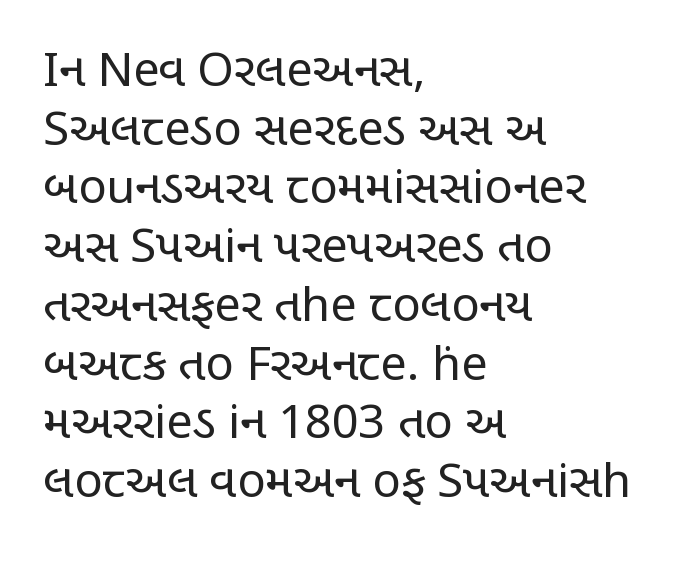
The vertical gap from one line to the next is medium. The typeface has the unassuming heft of standard copy or less. The rendering shows plain stroke endings on the letterforms — a sans-serif design. Underlining? Definitely not there.
